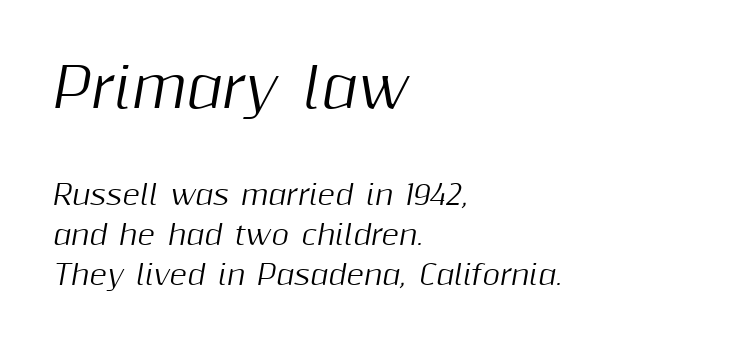
{"italic": "yes", "lean": "right", "slant_degrees": 10, "width": "normal", "stroke_contrast": "medium", "x_height": "medium", "monospaced": "no", "underline": "no", "align": "left", "line_spacing": "normal", "line_spacing_ratio": 1.49, "letter_spacing": "normal", "letter_spacing_em": 0.0, "larger_block": "first", "size_ratio": 2.0, "glyph_px": 54}
